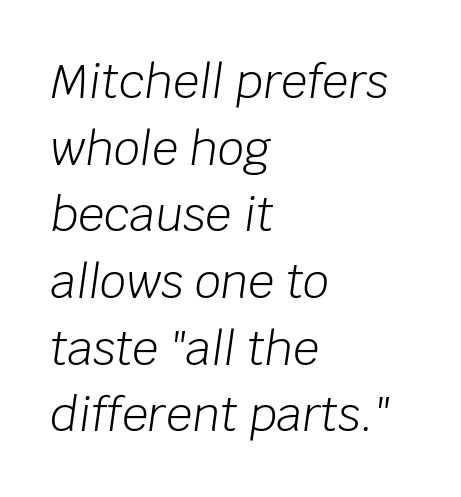
These lines sit exactly where default settings would place them. Nothing unusual about the tracking: characters are spaced as the font intends. Do the characters align in a grid? No, the font is proportional. The strokes are not fattened; the text isn't bold.
